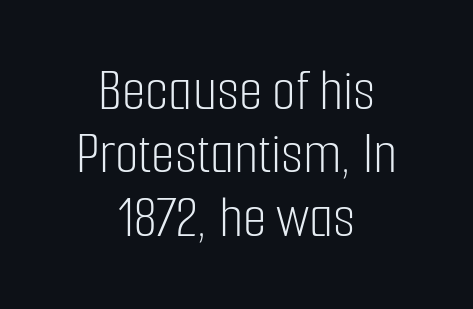
{"serif": "no", "italic": "no", "bold": "no", "weight": "light", "width": "condensed", "stroke_contrast": "low", "x_height": "medium", "monospaced": "no", "underline": "no", "align": "center", "line_spacing": "tight", "line_spacing_ratio": 1.04, "letter_spacing": "normal", "letter_spacing_em": 0.0, "glyph_px": 61}
